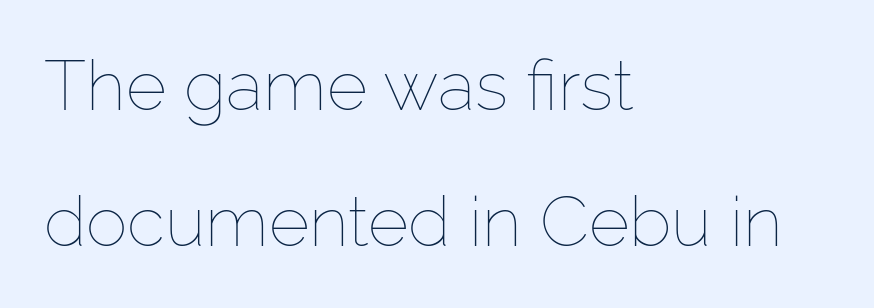
{"italic": "no", "bold": "no", "weight": "thin", "width": "normal", "stroke_contrast": "low", "x_height": "medium", "monospaced": "no", "underline": "no", "align": "left", "line_spacing": "loose", "line_spacing_ratio": 1.95, "letter_spacing": "normal", "letter_spacing_em": 0.0, "glyph_px": 70}
